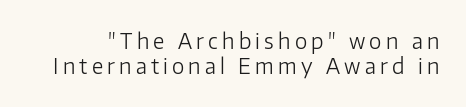
The image shows 21 px text type, upright; set line spacing 1.21x, unusually wide letter spacing (+0.2 em), not underlined.
